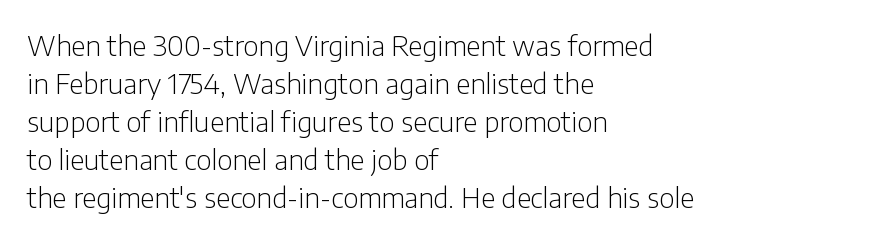
Leading matches the norm, producing a regular column. There is no visible air inserted between adjacent glyphs. When letters stand straight like this, we call the style roman or upright. Character widths vary here, with narrow letters taking less room than wide ones. This reads as an unemphasized weight, regular at the heaviest.
